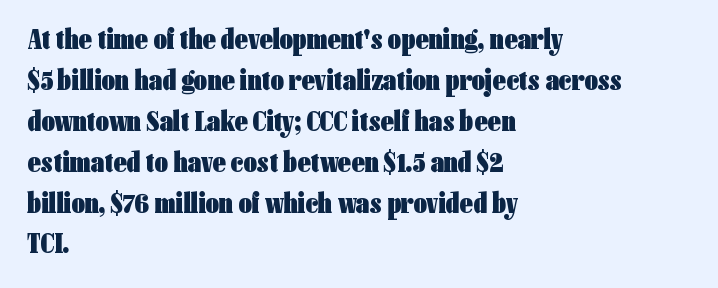
{"serif": "no", "italic": "no", "bold": "yes", "weight": "heavy", "width": "condensed", "stroke_contrast": "low", "x_height": "medium", "monospaced": "no", "underline": "no", "align": "left", "line_spacing": "normal", "line_spacing_ratio": 1.41, "letter_spacing": "normal", "letter_spacing_em": 0.0, "glyph_px": 29}
